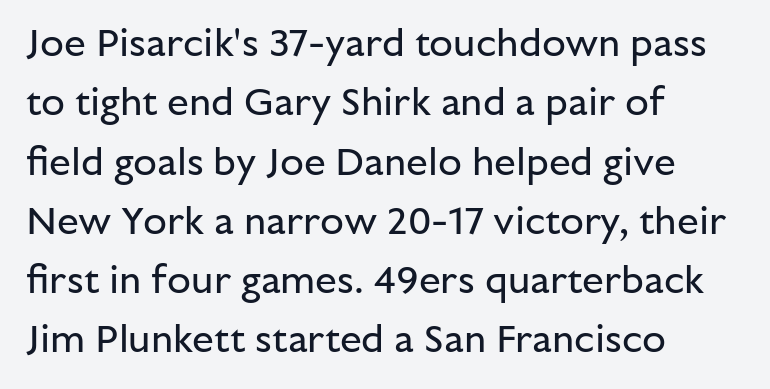
{"serif": "no", "italic": "no", "bold": "no", "weight": "regular", "width": "normal", "stroke_contrast": "low", "x_height": "medium", "monospaced": "no", "underline": "no", "align": "left", "line_spacing": "normal", "line_spacing_ratio": 1.52, "letter_spacing": "normal", "letter_spacing_em": 0.0, "glyph_px": 39}
